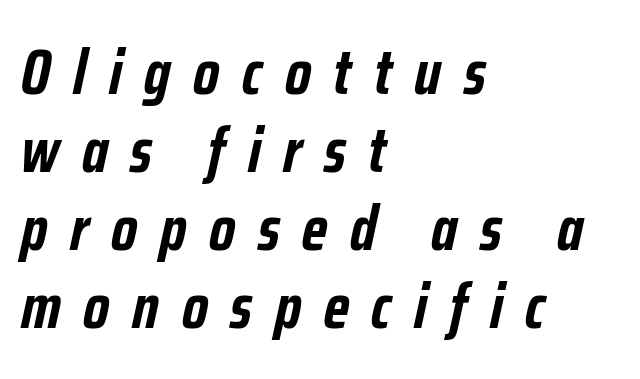
Q: Is the text bold? A: Yes.
Q: Is the text italic (slanted)? A: Yes, it leans right by about 12 degrees.
Q: Is the text underlined? A: No.
Q: How is the paragraph aligned? A: Left-aligned.
Q: Is the spacing between letters normal or unusually wide? A: Unusually wide.
Q: Width (condensed, normal, or wide)? A: Condensed.
Q: Stroke contrast? A: Low.
Q: x-height? A: Medium.
Q: Monospaced? A: No.
